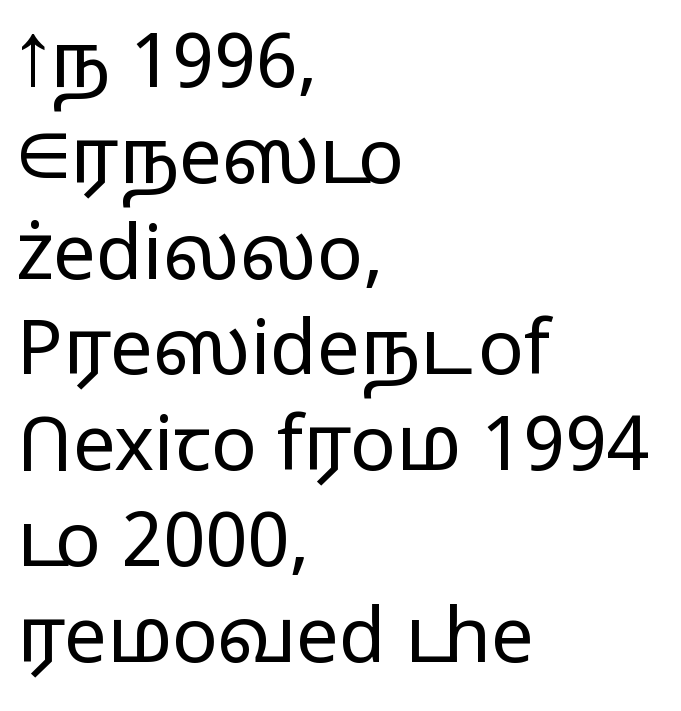
Here the designer chose a conventional face with non-uniform glyph widths. This sample keeps an unexceptional amount of space between lines. Words appear dense and cohesive because spacing is normal. In CSS terms this would be text-align: left. Descenders are the only things crossing below the line.
